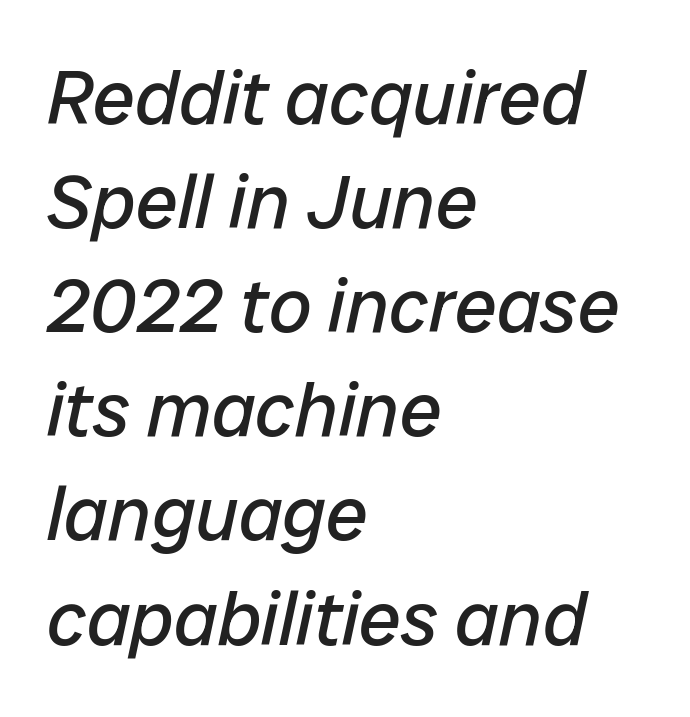
These lines are rendered in a variable-pitch font. The line texture is even and compact thanks to regular tracking. Tall strokes in this sample are angled rather than plumb. The rag falls on the right side of this text block. Summary of weight: not heavy and not bold. The leading is moderate, giving the passage an even texture.
